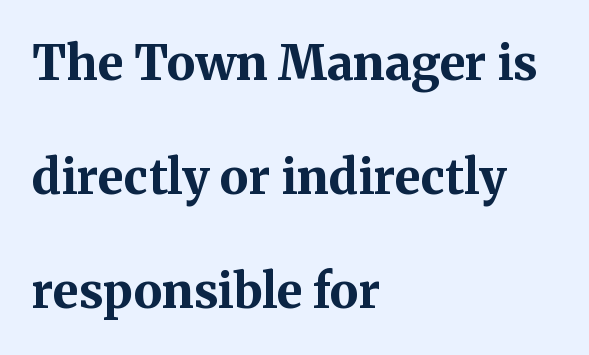
{"serif": "yes", "italic": "no", "bold": "yes", "weight": "bold", "width": "normal", "stroke_contrast": "medium", "x_height": "medium", "monospaced": "no", "underline": "no", "align": "left", "line_spacing": "loose", "line_spacing_ratio": 2.38, "letter_spacing": "normal", "letter_spacing_em": 0.0, "glyph_px": 48}
